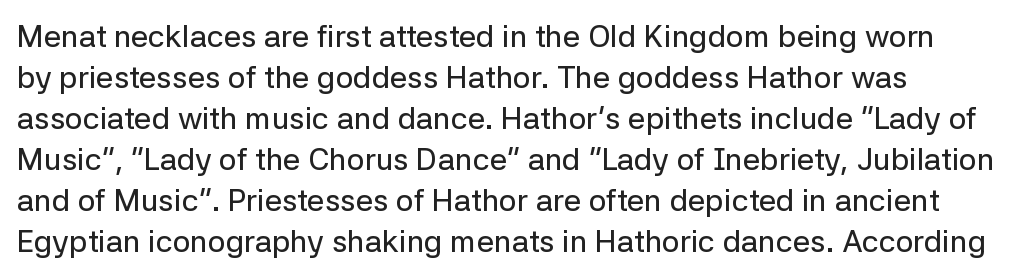
The image shows 31 px sans-serif type, upright; set left-aligned, normal line spacing (1.32x), normal letter spacing, not underlined; low stroke contrast and a medium x-height.
